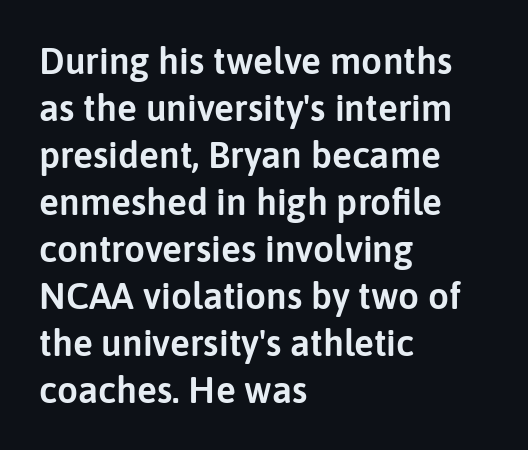
Descender tails drop into unmarked territory. The specimen reads as upright at a glance. Character widths vary here, with narrow letters taking less room than wide ones. The passage shown is typeset with a sans-serif family. Every row of glyphs begins at an identical x-position on the left.
